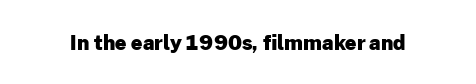
The image shows 20 px bold type, upright; set normal letter spacing, not underlined.
